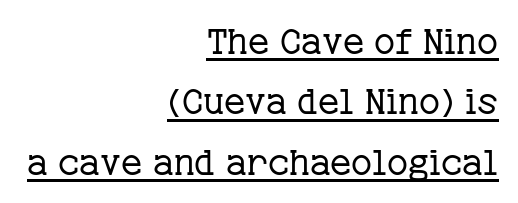
{"serif": "yes", "italic": "no", "bold": "no", "weight": "regular", "width": "normal", "stroke_contrast": "low", "x_height": "medium", "monospaced": "no", "underline": "yes", "align": "right", "line_spacing": "normal", "line_spacing_ratio": 1.68, "letter_spacing": "normal", "letter_spacing_em": 0.0, "glyph_px": 36}
